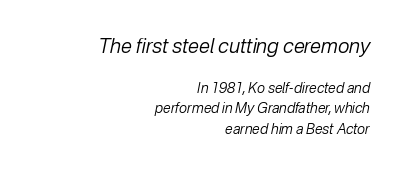
{"italic": "yes", "lean": "right", "slant_degrees": 12, "bold": "no", "underline": "no", "align": "right", "line_spacing": "normal", "line_spacing_ratio": 1.45, "letter_spacing": "normal", "letter_spacing_em": 0.0, "larger_block": "first", "size_ratio": 1.43, "glyph_px": 20}
